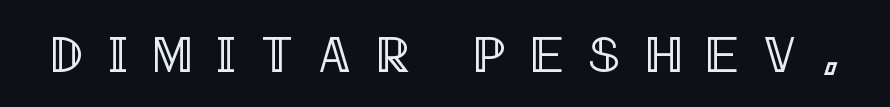
Q: Is the text italic (slanted)? A: No, it is upright.
Q: Is the text underlined? A: No.
Q: Is the spacing between letters normal or unusually wide? A: Unusually wide.
Q: Width (condensed, normal, or wide)? A: Condensed.
Q: x-height? A: Large.
Q: Monospaced? A: No.
